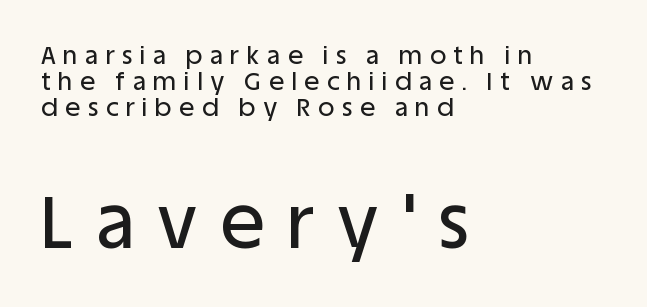
Q: Is the text italic (slanted)? A: No, it is upright.
Q: Is the typeface a serif or a sans-serif typeface? A: Sans-serif.
Q: Is the text underlined? A: No.
Q: How is the paragraph aligned? A: Left-aligned.
Q: Is the spacing between letters normal or unusually wide? A: Unusually wide.
Q: Is the spacing between lines tight, normal or loose? A: Tight.
Q: Which block of text is set in a larger size, the first (top) or the second (bottom)? A: The second (bottom) one.
Q: Width (condensed, normal, or wide)? A: Normal.
Q: Stroke contrast? A: Low.
Q: x-height? A: Large.
Q: Monospaced? A: No.
